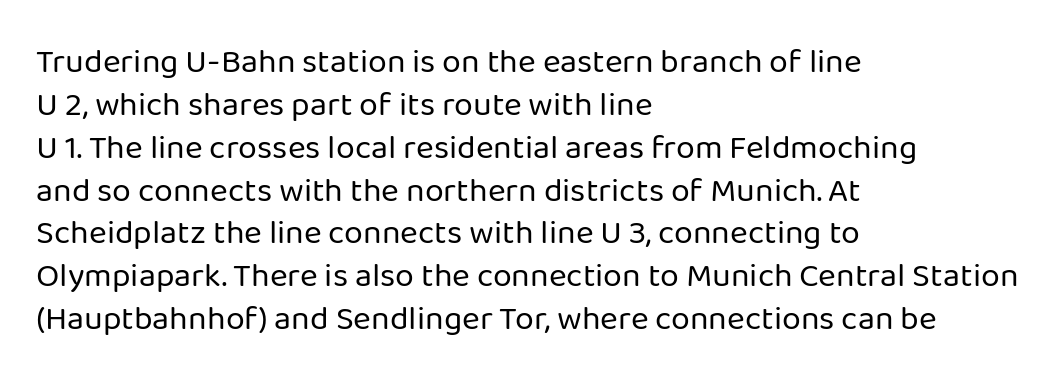
{"serif": "no", "italic": "no", "bold": "no", "weight": "regular", "width": "normal", "stroke_contrast": "low", "x_height": "medium", "monospaced": "no", "underline": "no", "align": "left", "line_spacing": "normal", "line_spacing_ratio": 1.26, "letter_spacing": "normal", "letter_spacing_em": 0.0, "glyph_px": 34}
